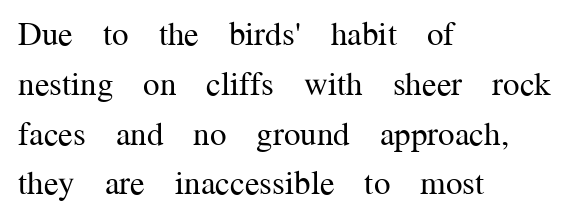
{"serif": "yes", "italic": "no", "bold": "no", "weight": "regular", "width": "normal", "stroke_contrast": "medium", "x_height": "medium", "monospaced": "no", "underline": "no", "align": "left", "line_spacing": "normal", "line_spacing_ratio": 1.51, "letter_spacing": "normal", "letter_spacing_em": 0.0, "glyph_px": 33}
